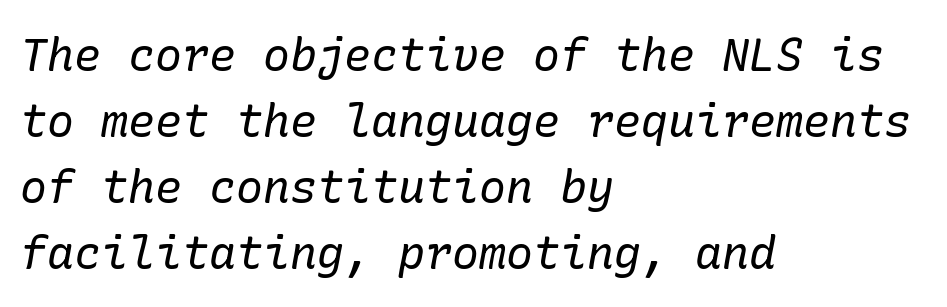
{"italic": "yes", "lean": "right", "slant_degrees": 10, "bold": "no", "weight": "regular", "width": "normal", "stroke_contrast": "low", "x_height": "medium", "underline": "no", "align": "left", "line_spacing": "normal", "line_spacing_ratio": 1.47, "letter_spacing": "normal", "letter_spacing_em": 0.0, "glyph_px": 45}
